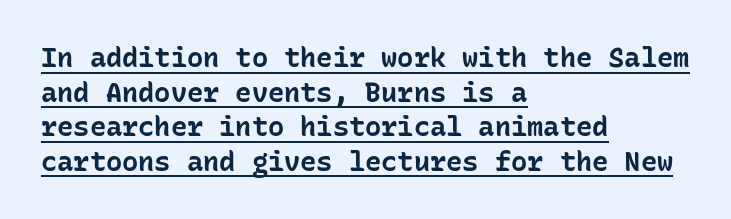
The image shows 27 px bold type, upright; set left-aligned, normal line spacing (1.28x), normal letter spacing, underlined.
